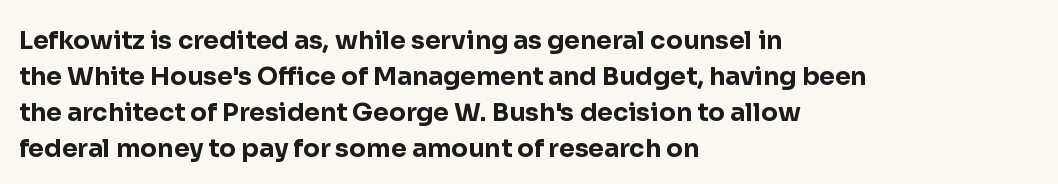
Nope, not italic — everything's standing straight. A normal amount of white space separates one row of letters from the next. Pretty heavy lettering here — definitely bold. Line starts are locked; line ends wander. Tracking here is standard; glyphs follow each other at the usual distance. Decoration check: the copy has no underline.
